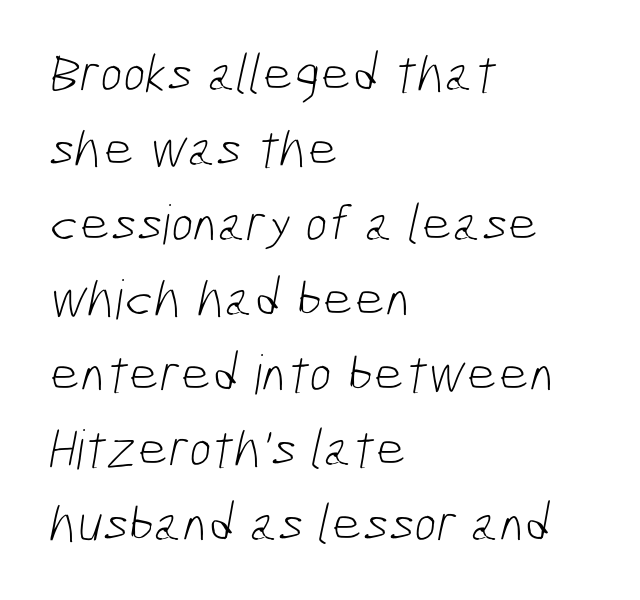
How are the letters spaced? Ordinarily, with no added tracking. Line beginnings align vertically; line endings do not. The baseline area is clear. Line spacing here is normal. The passage shown is typeset with a sans-serif family. These lines are rendered in a variable-pitch font.
